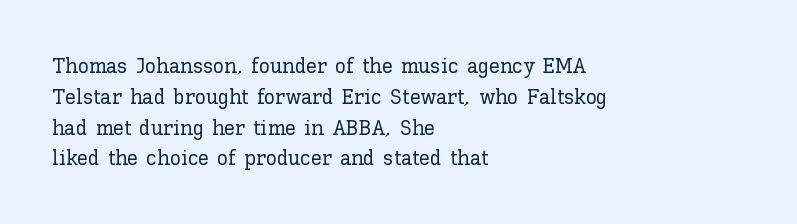
A classic flush-left, rag-right setting is used for this passage. Rendered with straight, roman letterforms. The rendering uses a moderate line-height, typical for paragraphs. In terms of letterspacing, this is plain default setting.
